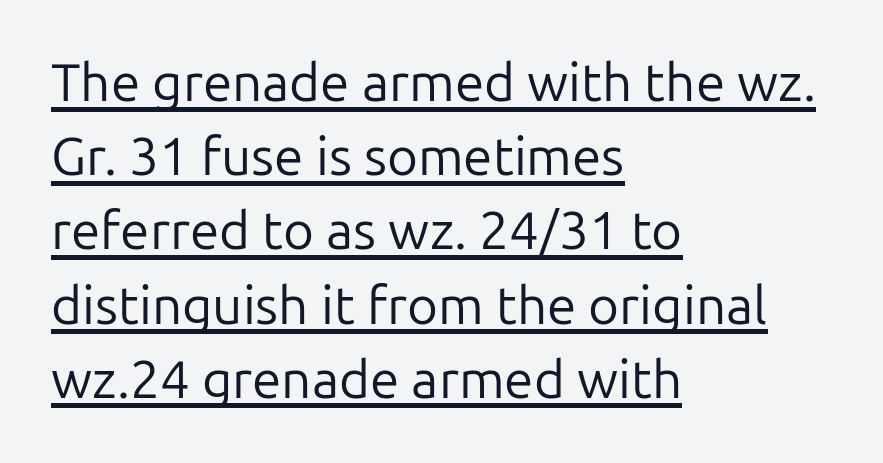
{"serif": "no", "italic": "no", "bold": "no", "weight": "regular", "width": "normal", "stroke_contrast": "low", "x_height": "medium", "monospaced": "no", "underline": "yes", "align": "left", "line_spacing": "normal", "line_spacing_ratio": 1.4, "letter_spacing": "normal", "letter_spacing_em": 0.0, "glyph_px": 53}
